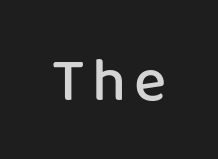
The image shows 61 px semibold sans-serif type, upright; set not underlined; low stroke contrast and a medium x-height.
